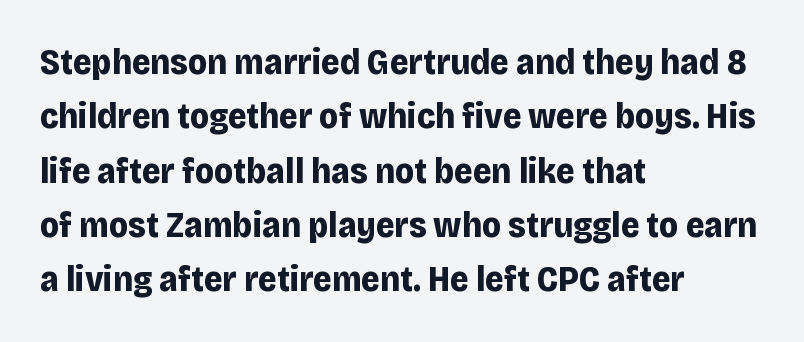
The image shows 36 px bold sans-serif type, upright; set left-aligned, normal line spacing (1.51x), normal letter spacing, not underlined; low stroke contrast and a large x-height.
